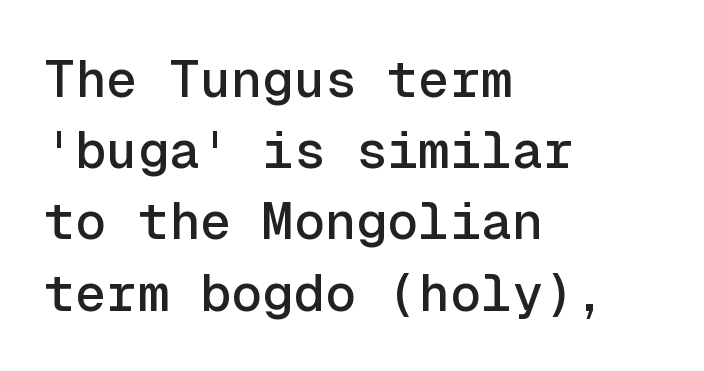
The face used here is a sans, in the tradition of grotesques and geometrics. Every character here occupies the same horizontal width, giving the sample a typewriter-like rhythm. Short note: letters normally spaced. These lines are set flush left with a ragged right edge. These lines sit exactly where default settings would place them.
